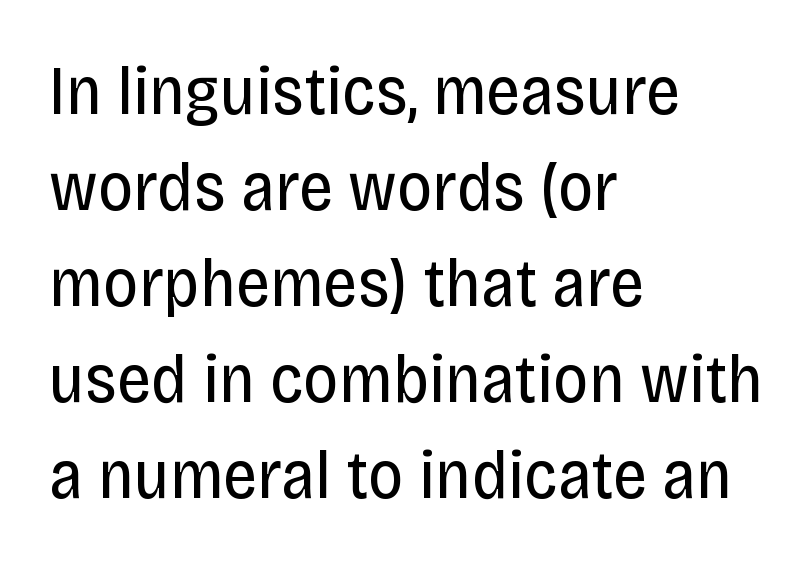
The image shows 69 px regular-weight, condensed sans-serif type, upright; set left-aligned, normal line spacing (1.39x), normal letter spacing, not underlined; low stroke contrast and a large x-height.
